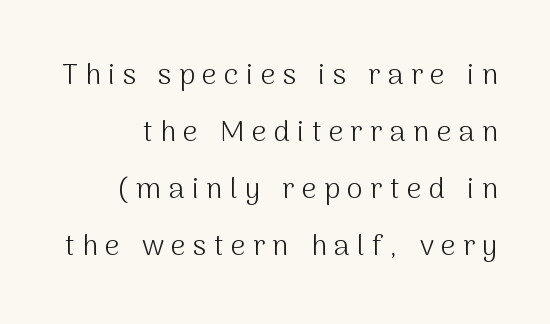
In terms of letterspacing, this is a distinctly airy, spread setting. Honestly, there is no underline to notice here at all. Weight: regular or lighter. Are there feet on the stems? There aren't — it's a sans. A roman cut, with each character standing at attention.
